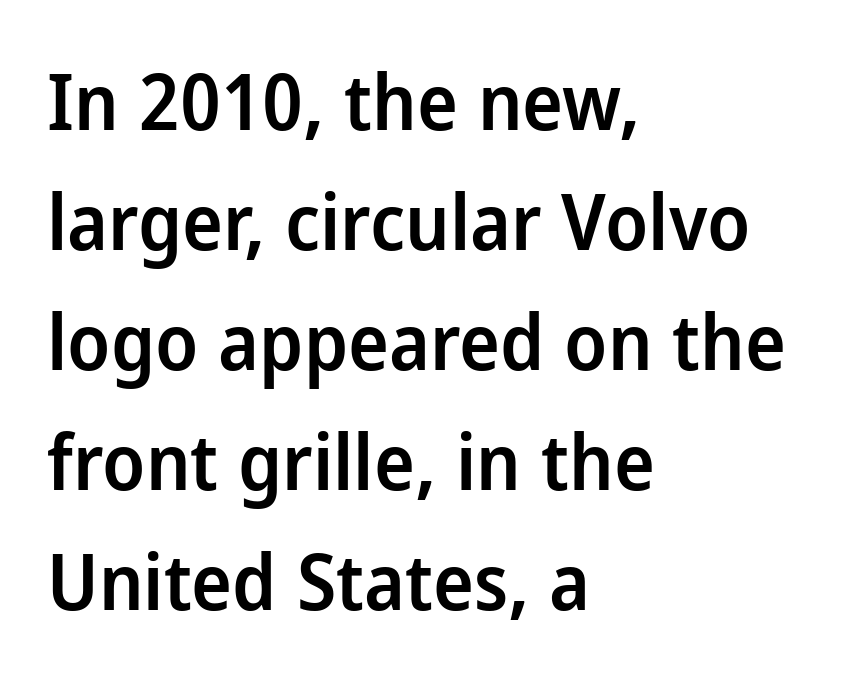
{"serif": "no", "italic": "no", "bold": "semi", "weight": "semibold", "width": "normal", "stroke_contrast": "low", "x_height": "medium", "monospaced": "no", "underline": "no", "align": "left", "line_spacing": "normal", "line_spacing_ratio": 1.56, "letter_spacing": "normal", "letter_spacing_em": 0.0, "glyph_px": 77}
